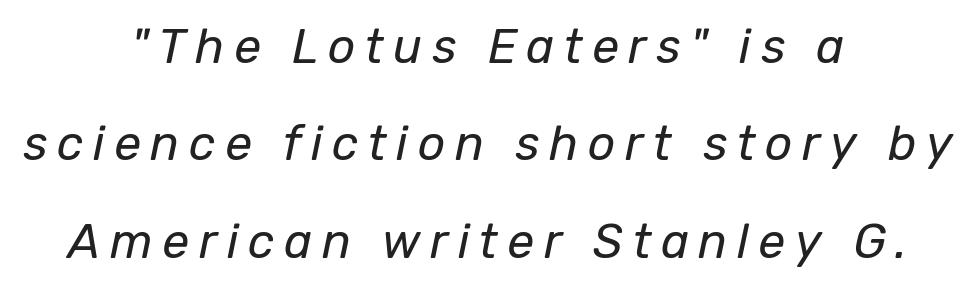
{"italic": "yes", "lean": "right", "slant_degrees": 12, "bold": "no", "weight": "regular", "width": "normal", "stroke_contrast": "low", "x_height": "medium", "monospaced": "no", "underline": "no", "align": "center", "line_spacing": "loose", "line_spacing_ratio": 2.03, "letter_spacing": "wide", "letter_spacing_em": 0.2, "glyph_px": 48}
